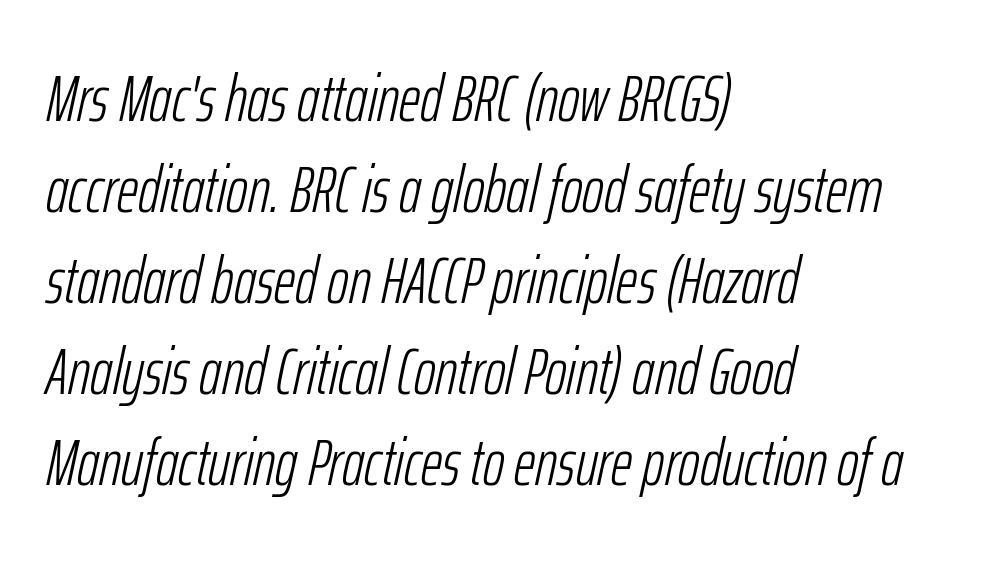
The image shows 66 px light, condensed type, italic (leaning right); set left-aligned, normal line spacing (1.38x), normal letter spacing, not underlined; low stroke contrast and a medium x-height.
